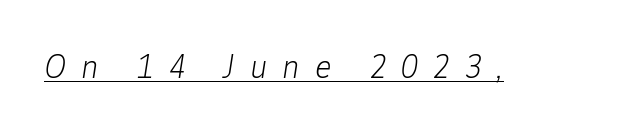
Caption: expanded tracking, letters set apart. The specimen reads as italic at a glance. The face used here appears with an underline applied. Ink coverage per letter is moderate at most. The rendering uses natural spacing where letterforms have individual widths.
